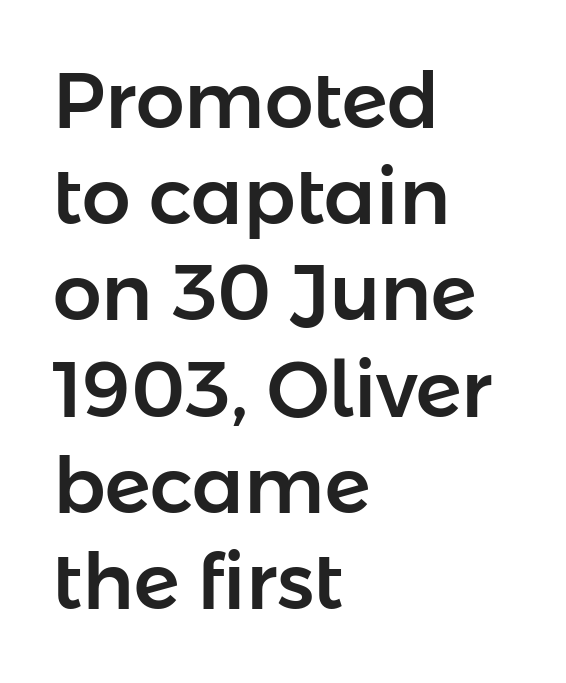
Q: Is the text italic (slanted)? A: No, it is upright.
Q: Is the typeface a serif or a sans-serif typeface? A: Sans-serif.
Q: Is the text underlined? A: No.
Q: How is the paragraph aligned? A: Left-aligned.
Q: Is the spacing between letters normal or unusually wide? A: Normal.
Q: Is the spacing between lines tight, normal or loose? A: Normal.
Q: Width (condensed, normal, or wide)? A: Normal.
Q: Stroke contrast? A: Low.
Q: x-height? A: Medium.
Q: Monospaced? A: No.
